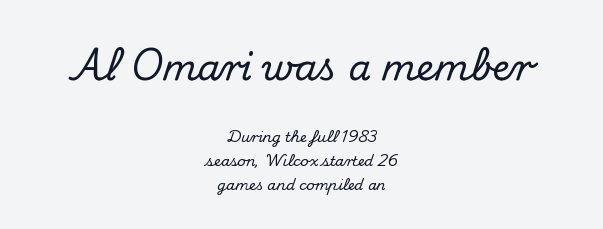
The gaps between neighbouring characters are ordinary and unremarkable. Teacher's note: observe the equal gaps on both sides — that is centered alignment. The letters advance in unequal steps, a hallmark of proportional type. Of the two passages, the one on top uses the larger point size.
